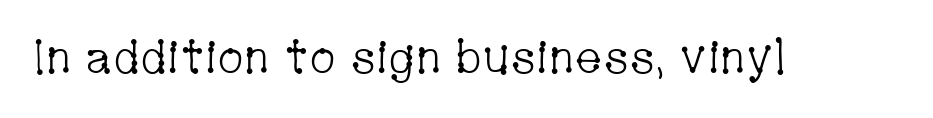
The image shows 47 px light, condensed serif type, upright; set normal letter spacing, not underlined; low stroke contrast and a medium x-height.
